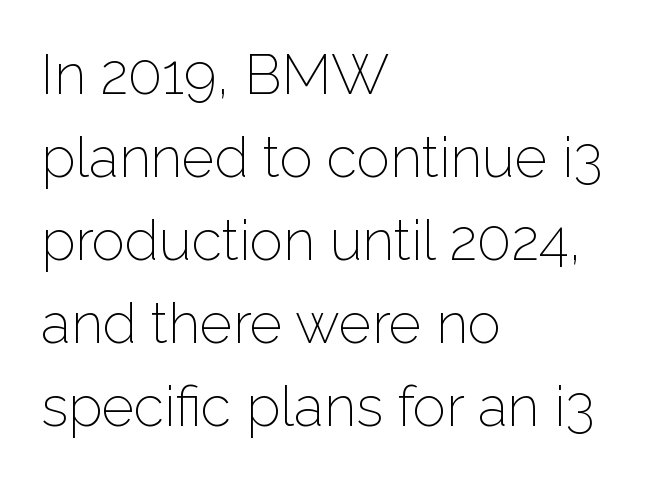
The image shows 56 px light sans-serif type, upright; set left-aligned, normal line spacing (1.48x), normal letter spacing, not underlined; low stroke contrast and a medium x-height.
